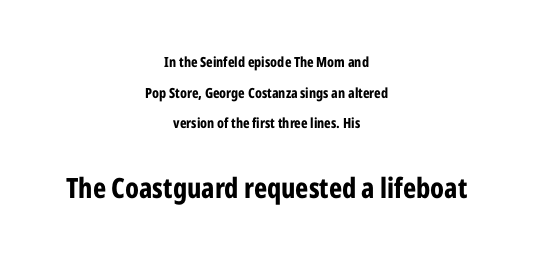
The image shows 28 px bold, condensed sans-serif type, upright; set centered, loose line spacing (2.19x), normal letter spacing, not underlined; the second (bottom) block is 2.0x larger; low stroke contrast and a medium x-height.
